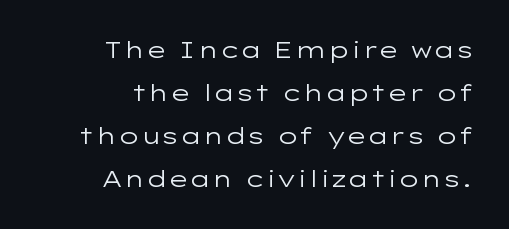
Students, note that the glyphs here touch the page at normal intervals. Type without underlining. The face looks like a standard text weight, possibly lighter. A student would call this right alignment; a typographer would say flush right, rag left. Italic: no, the glyphs are upright roman.
